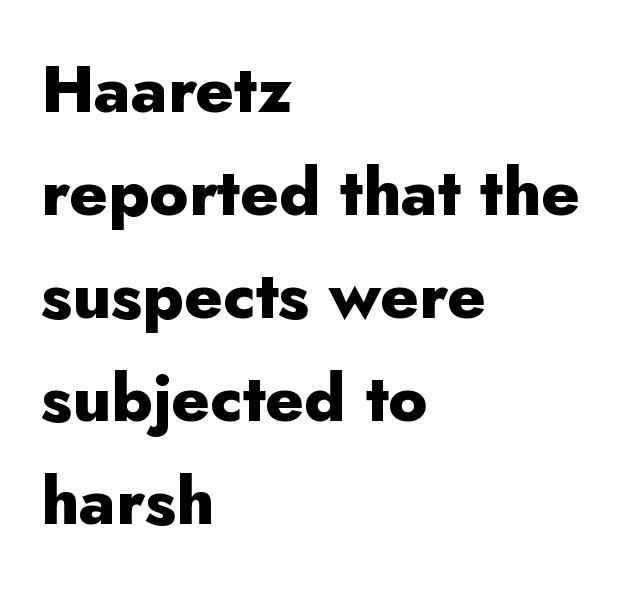
Caption: standard tracking, unaltered. The typesetting leans heavy: a genuine bold. Each new line begins a customary step beneath the previous one. Observe the absence of serifs on each vertical stroke in this sample. The lettering holds an erect, upright posture throughout. The rendering uses natural spacing where letterforms have individual widths.
